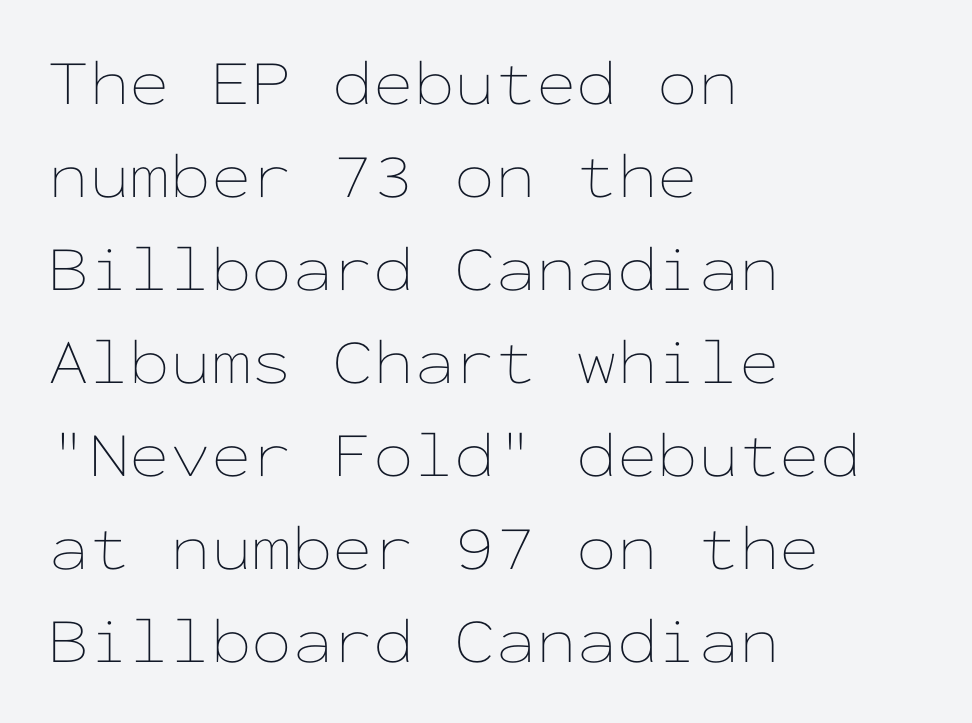
Q: Is the text bold? A: No.
Q: Is the text italic (slanted)? A: No, it is upright.
Q: Is the text underlined? A: No.
Q: How is the paragraph aligned? A: Left-aligned.
Q: Is the spacing between letters normal or unusually wide? A: Normal.
Q: Is the spacing between lines tight, normal or loose? A: Normal.
Q: Width (condensed, normal, or wide)? A: Wide.
Q: Stroke contrast? A: Low.
Q: x-height? A: Medium.
Q: Monospaced? A: Yes.
